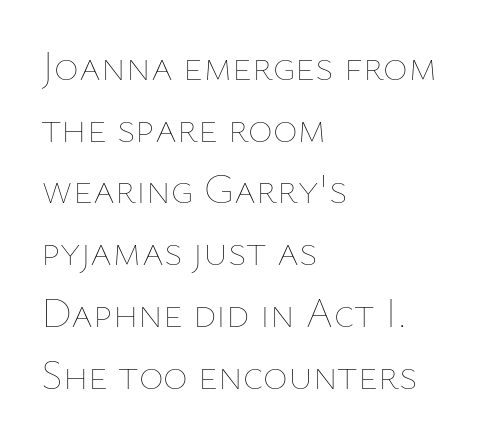
The image shows 42 px thin type, upright; set left-aligned, normal line spacing (1.47x), normal letter spacing, not underlined; low stroke contrast and a medium x-height.
